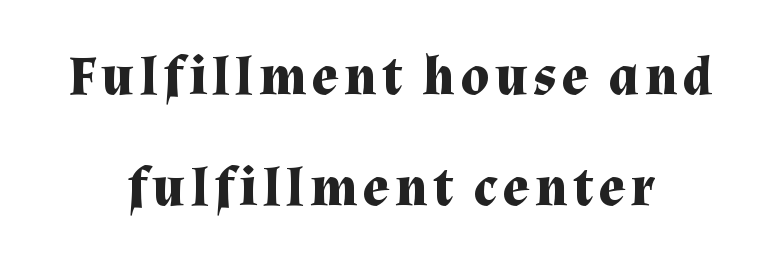
Q: Is the text bold? A: Yes.
Q: Is the text italic (slanted)? A: No, it is upright.
Q: Is the typeface a serif or a sans-serif typeface? A: Serif.
Q: Is the text underlined? A: No.
Q: How is the paragraph aligned? A: Centered.
Q: Is the spacing between lines tight, normal or loose? A: Loose.
Q: Width (condensed, normal, or wide)? A: Normal.
Q: Stroke contrast? A: Medium.
Q: x-height? A: Medium.
Q: Monospaced? A: No.
